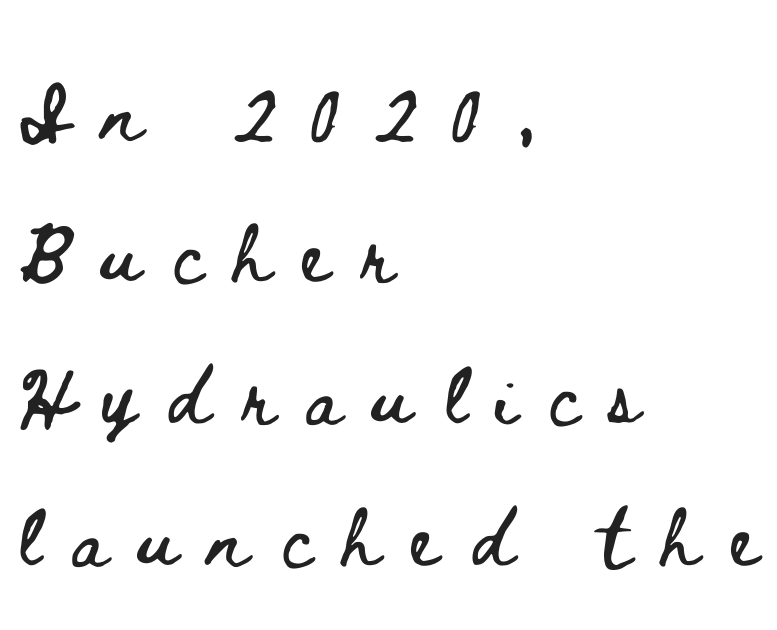
Varying glyph widths throughout — classic text-font behaviour. This rendering uses left alignment, leaving the right contour irregular. Characters follow at a spacing far wider than the type designer built in. The gap between lines stays unmarked.
